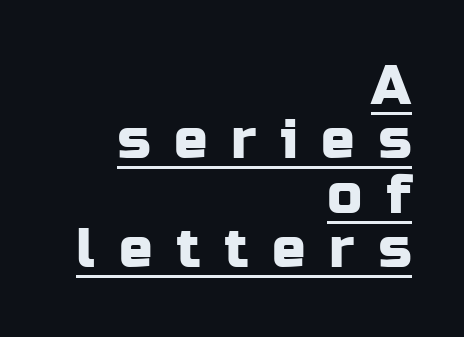
The letters advance in unequal steps, a hallmark of proportional type. Which margin do the lines hug? The right one — the left edge is uneven. Characters remain perfectly vertical along every line. The typesetter has applied underlining to the passage shown.
